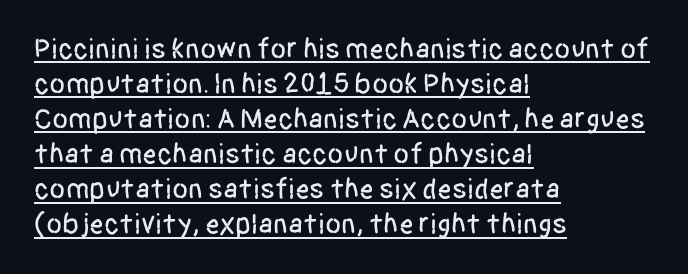
This is roman type, the default non-slanted kind. Does extra space separate the letters? No, they use regular spacing. Underlined type. Are there feet on the stems? There aren't — it's a sans. Spacing verdict: proportional, widths tailored to each character.
